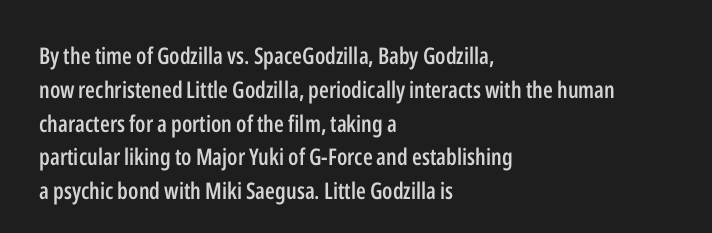
The image shows 23 px text type, upright; set left-aligned, normal line spacing (1.47x), normal letter spacing, not underlined.
